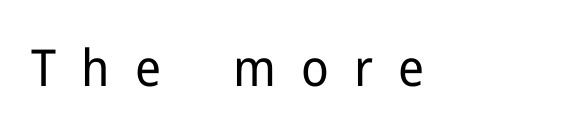
{"serif": "no", "italic": "no", "bold": "no", "weight": "regular", "width": "normal", "stroke_contrast": "low", "x_height": "medium", "monospaced": "no", "underline": "no", "letter_spacing": "wide", "letter_spacing_em": 0.49, "glyph_px": 51}
